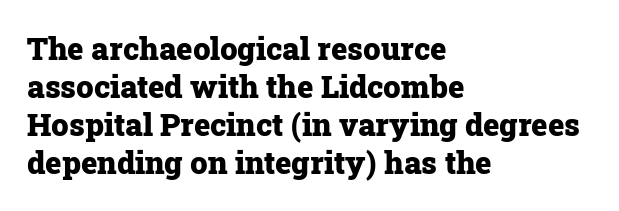
All the whitespace from short lines collects on the right. The letters sit at their default tracking, neither squeezed nor spread. The string is rendered with underlining switched off. What kind of face is this? One with serifs.
